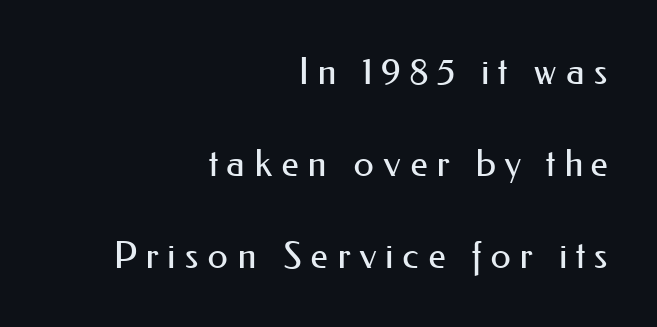
The image shows 37 px regular-weight sans-serif type, upright; set right-aligned, loose line spacing (2.48x), unusually wide letter spacing (+0.23 em), not underlined; medium stroke contrast and a small x-height.
